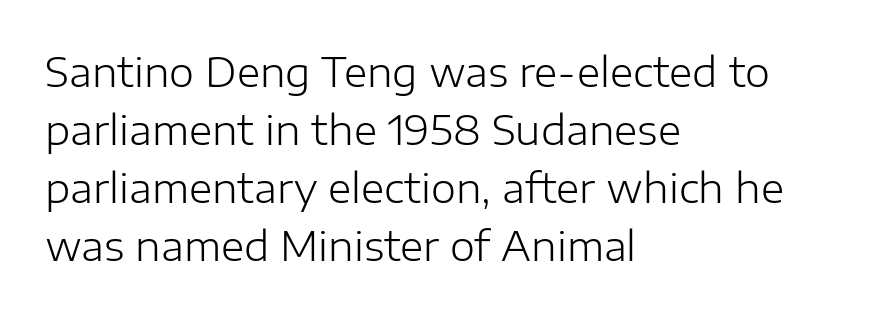
The image shows 40 px light sans-serif type, upright; set left-aligned, normal line spacing (1.45x), normal letter spacing, not underlined; low stroke contrast and a medium x-height.
